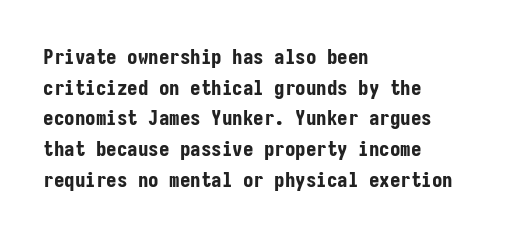
The image shows 21 px bold type, upright; set left-aligned, normal line spacing (1.46x), normal letter spacing, not underlined.
